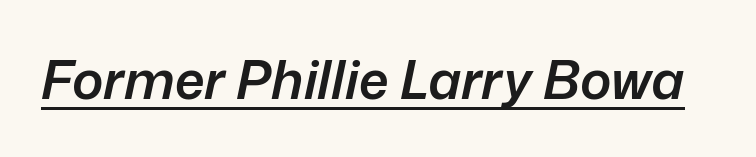
Characters are canted at an angle relative to the baseline's perpendicular. Heft: intermediate — a semibold. There is no visible air inserted between adjacent glyphs. The rendering uses the underline text-decoration. Varying glyph widths throughout — classic text-font behaviour.
